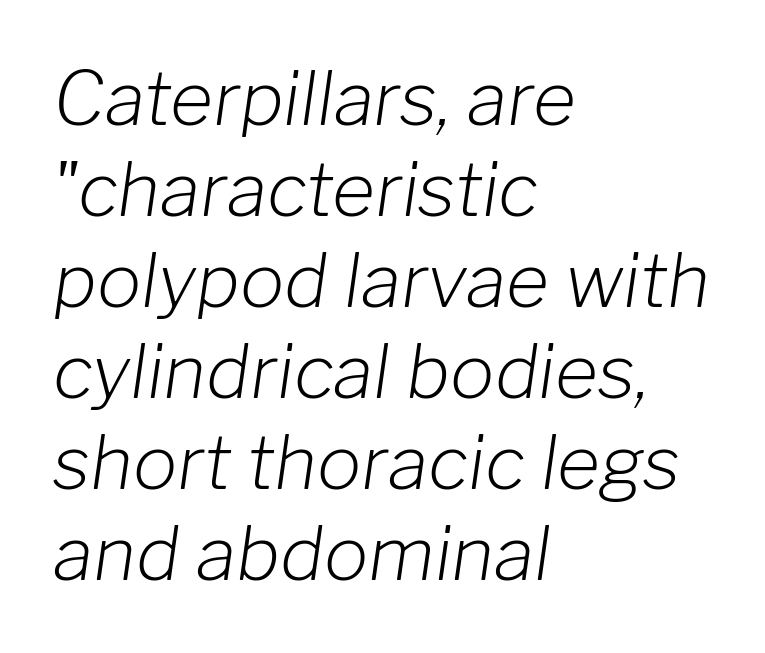
Q: Is the text bold? A: No.
Q: Is the text italic (slanted)? A: Yes, it leans right by about 8 degrees.
Q: Is the text underlined? A: No.
Q: How is the paragraph aligned? A: Left-aligned.
Q: Is the spacing between letters normal or unusually wide? A: Normal.
Q: Width (condensed, normal, or wide)? A: Normal.
Q: Stroke contrast? A: Low.
Q: x-height? A: Medium.
Q: Monospaced? A: No.
